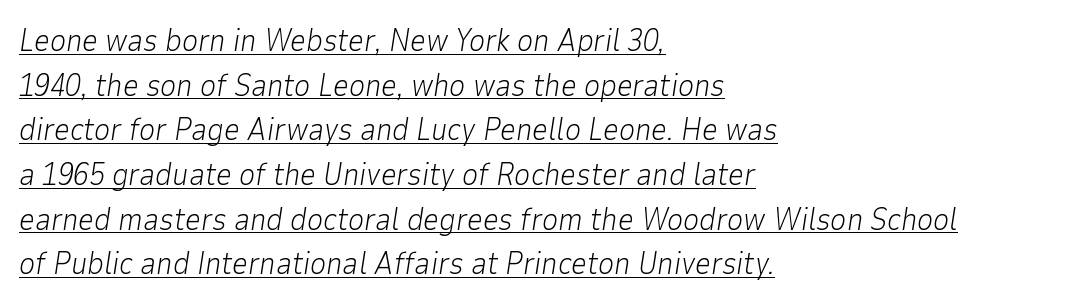
Interline gaps are of average width in this sample. The letters advance in unequal steps, a hallmark of proportional type. This is oblique type, the kind used for emphasis or titles. The lettering is marked with a stroke running underneath it.
